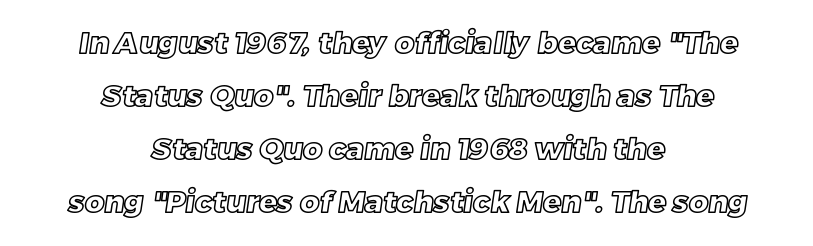
Underline: absent. Character widths vary here, with narrow letters taking less room than wide ones. Look at the tracking — it's just the regular setting, nothing added. This sample is center-justified, so both line endings float freely.
